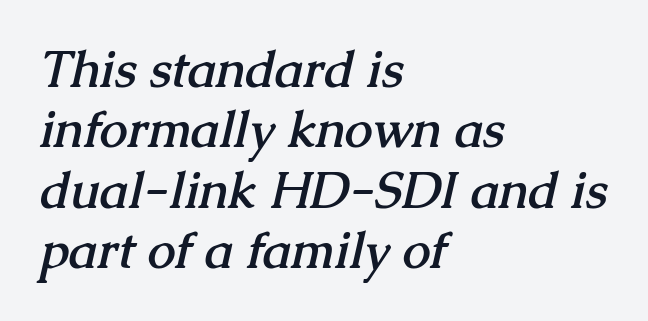
The image shows 50 px semibold serif type; set left-aligned, line spacing 1.21x, normal letter spacing, not underlined; medium stroke contrast and a medium x-height.
